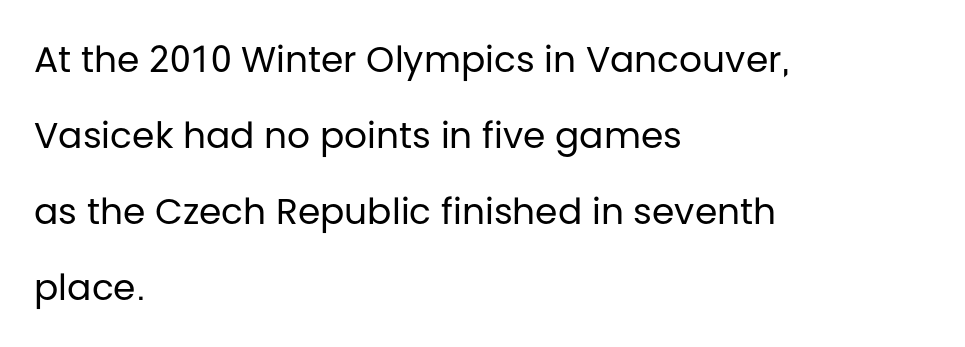
The image shows 36 px regular-weight sans-serif type, upright; set left-aligned, loose line spacing (2.11x), normal letter spacing, not underlined; low stroke contrast and a large x-height.
